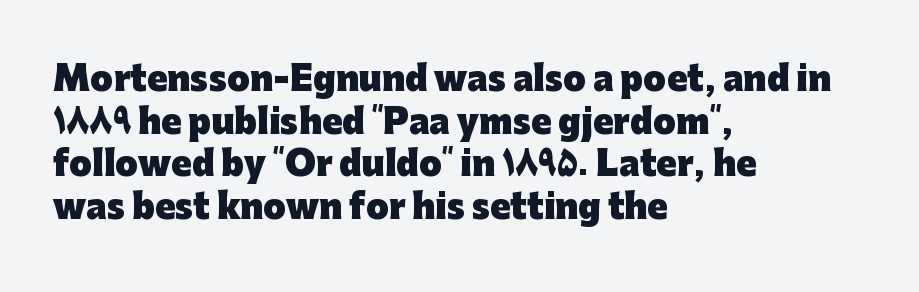
The image shows 33 px heavy sans-serif type, upright; set left-aligned, normal line spacing (1.29x), normal letter spacing, not underlined; low stroke contrast and a medium x-height.
